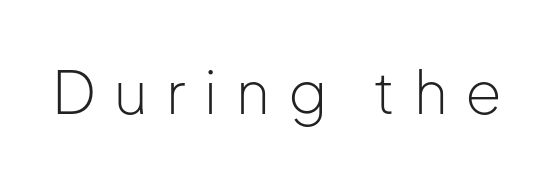
{"serif": "no", "italic": "no", "bold": "no", "weight": "light", "width": "normal", "stroke_contrast": "low", "x_height": "medium", "monospaced": "no", "underline": "no", "letter_spacing": "wide", "letter_spacing_em": 0.31, "glyph_px": 59}
